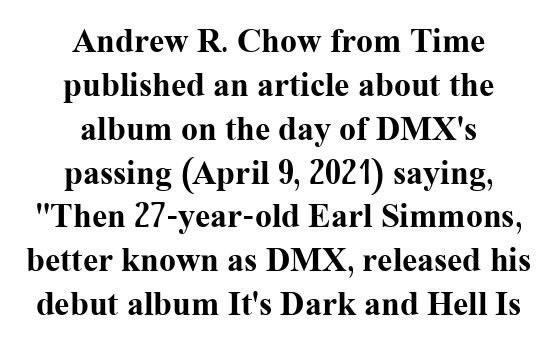
{"serif": "yes", "italic": "no", "bold": "yes", "weight": "bold", "width": "normal", "stroke_contrast": "medium", "x_height": "medium", "monospaced": "no", "underline": "no", "align": "center", "line_spacing": "normal", "line_spacing_ratio": 1.29, "letter_spacing": "normal", "letter_spacing_em": 0.0, "glyph_px": 34}
